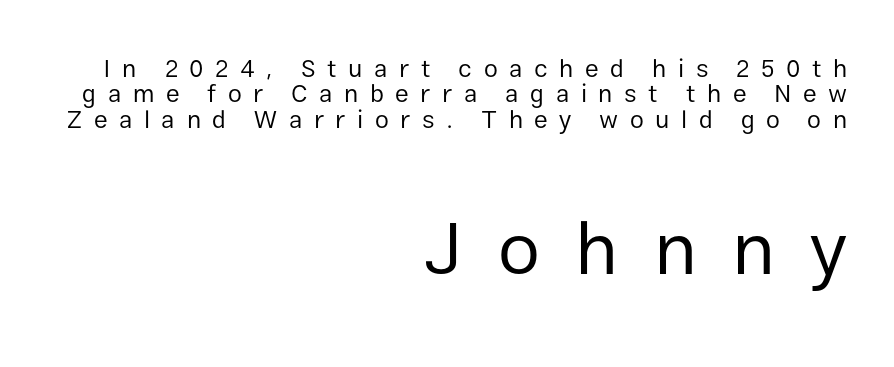
The image shows 76 px regular-weight sans-serif type, upright; set right-aligned, tight line spacing (1.02x), unusually wide letter spacing (+0.46 em), not underlined; the second (bottom) block is 3.04x larger; low stroke contrast and a medium x-height.
